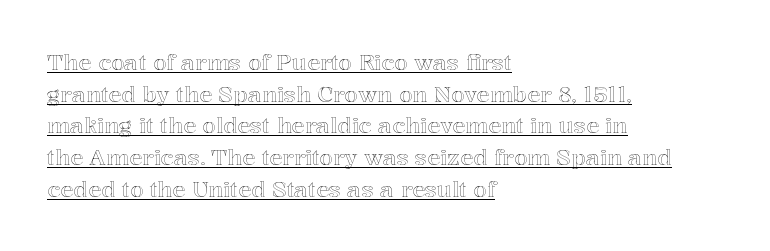
Q: Is the text italic (slanted)? A: No, it is upright.
Q: Is the text underlined? A: Yes.
Q: How is the paragraph aligned? A: Left-aligned.
Q: Is the spacing between letters normal or unusually wide? A: Normal.
Q: Is the spacing between lines tight, normal or loose? A: Normal.
